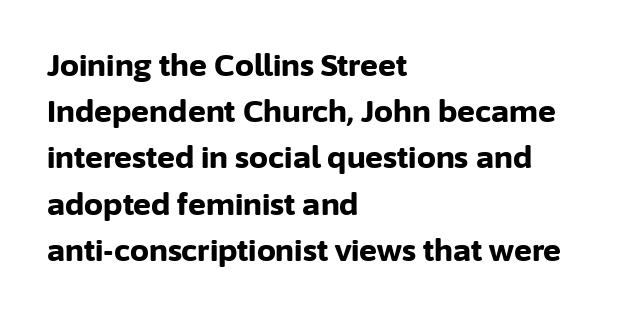
The image shows 30 px bold sans-serif type, upright; set left-aligned, normal line spacing (1.54x), normal letter spacing, not underlined; low stroke contrast and a medium x-height.
